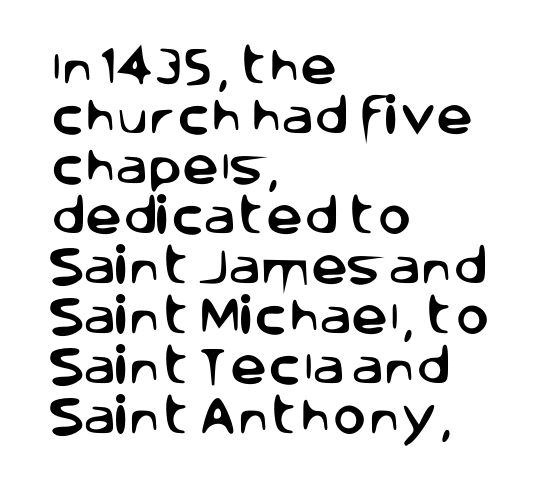
Q: Is the text italic (slanted)? A: No, it is upright.
Q: Is the typeface a serif or a sans-serif typeface? A: Sans-serif.
Q: Is the text underlined? A: No.
Q: How is the paragraph aligned? A: Left-aligned.
Q: Is the spacing between letters normal or unusually wide? A: Normal.
Q: Width (condensed, normal, or wide)? A: Normal.
Q: Stroke contrast? A: Low.
Q: x-height? A: Large.
Q: Monospaced? A: No.
